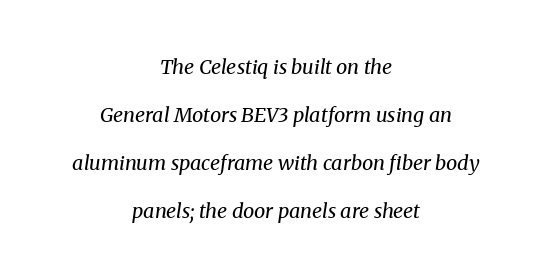
Q: Is the text bold? A: No.
Q: Is the text italic (slanted)? A: Yes, it leans right by about 8 degrees.
Q: Is the text underlined? A: No.
Q: How is the paragraph aligned? A: Centered.
Q: Is the spacing between letters normal or unusually wide? A: Normal.
Q: Is the spacing between lines tight, normal or loose? A: Loose.
